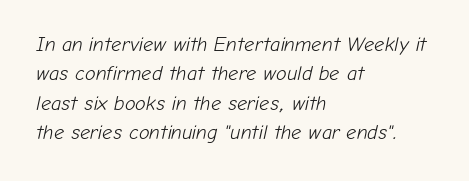
Q: Is the text bold? A: No.
Q: Is the text italic (slanted)? A: Yes, it leans right by about 12 degrees.
Q: Is the text underlined? A: No.
Q: How is the paragraph aligned? A: Left-aligned.
Q: Is the spacing between letters normal or unusually wide? A: Normal.
Q: Is the spacing between lines tight, normal or loose? A: Normal.
